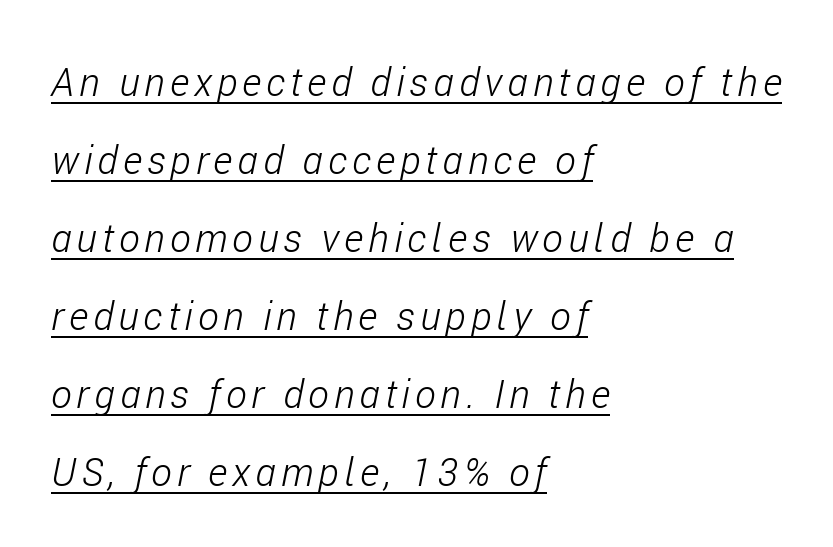
Think of a printed novel: that variable character pitch is what you see here. Casual observation: everything's shoved over to the left. A typographer would call this underscored text. The strokes are not fattened; the text isn't bold. The block of text is sparse from top to bottom, with ample space between rows.
